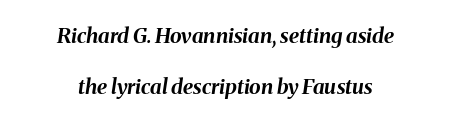
Q: Is the text bold? A: Yes.
Q: Is the text italic (slanted)? A: Yes, it leans right by about 8 degrees.
Q: Is the text underlined? A: No.
Q: How is the paragraph aligned? A: Centered.
Q: Is the spacing between letters normal or unusually wide? A: Normal.
Q: Is the spacing between lines tight, normal or loose? A: Loose.
